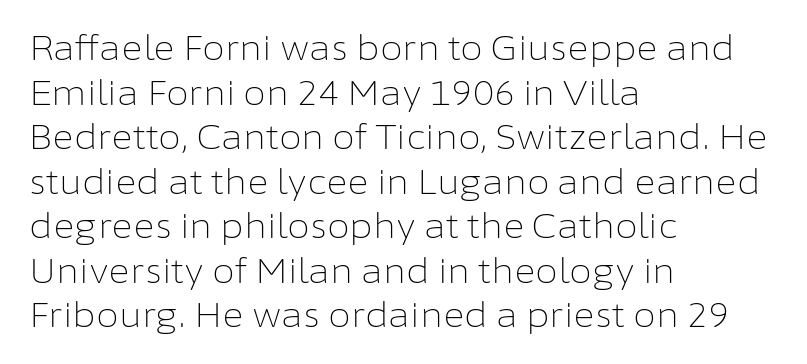
Q: Is the text bold? A: No.
Q: Is the text italic (slanted)? A: No, it is upright.
Q: Is the typeface a serif or a sans-serif typeface? A: Sans-serif.
Q: Is the text underlined? A: No.
Q: How is the paragraph aligned? A: Left-aligned.
Q: Is the spacing between letters normal or unusually wide? A: Normal.
Q: Is the spacing between lines tight, normal or loose? A: Normal.
Q: Width (condensed, normal, or wide)? A: Normal.
Q: Stroke contrast? A: Low.
Q: x-height? A: Medium.
Q: Monospaced? A: No.
